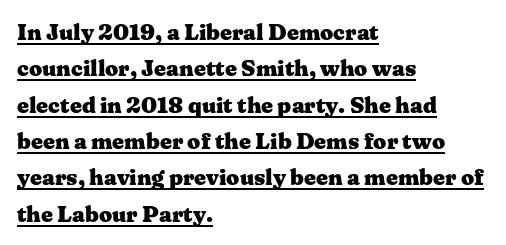
{"italic": "no", "bold": "yes", "underline": "yes", "align": "left", "line_spacing": "normal", "line_spacing_ratio": 1.58, "letter_spacing": "normal", "letter_spacing_em": 0.0, "glyph_px": 23}
